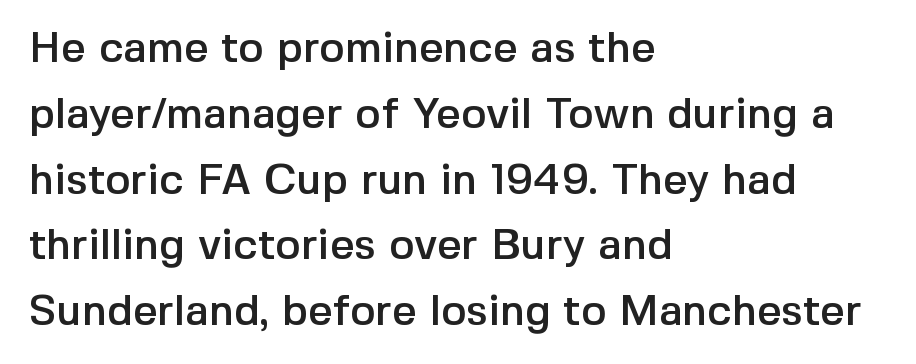
The image shows 43 px sans-serif type, upright; set left-aligned, normal line spacing (1.53x), normal letter spacing, not underlined; a medium x-height.
